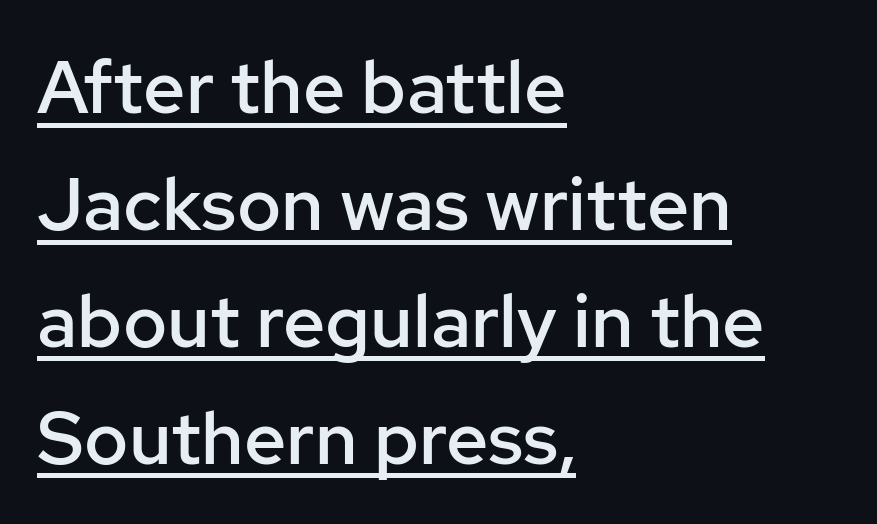
Does the lettering tilt? It doesn't — this is upright. A typesetter would call this zero additional tracking. Each glyph is drawn with semibold strokes, heavier than normal yet not fully bold. These lines are rendered in a variable-pitch font. The glyphs in this specimen are sans serif.
